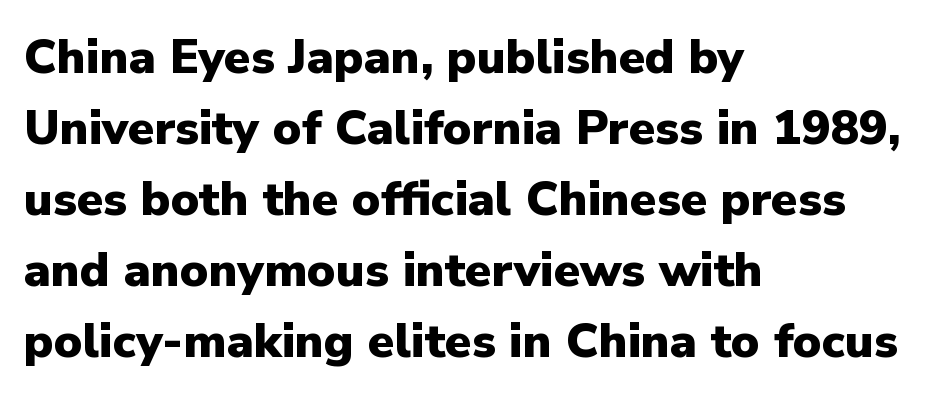
{"serif": "no", "italic": "no", "bold": "yes", "weight": "heavy", "width": "normal", "stroke_contrast": "low", "x_height": "medium", "monospaced": "no", "underline": "no", "align": "left", "line_spacing": "normal", "line_spacing_ratio": 1.48, "letter_spacing": "normal", "letter_spacing_em": 0.0, "glyph_px": 48}
